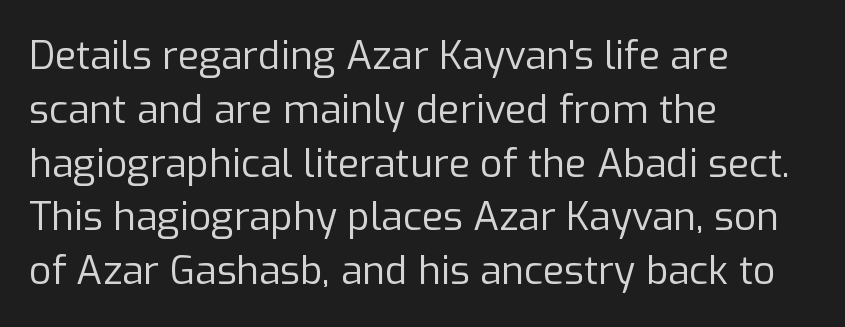
Q: Is the text bold? A: No.
Q: Is the text italic (slanted)? A: No, it is upright.
Q: Is the typeface a serif or a sans-serif typeface? A: Sans-serif.
Q: Is the text underlined? A: No.
Q: How is the paragraph aligned? A: Left-aligned.
Q: Is the spacing between letters normal or unusually wide? A: Normal.
Q: Is the spacing between lines tight, normal or loose? A: Normal.
Q: Width (condensed, normal, or wide)? A: Normal.
Q: Stroke contrast? A: Low.
Q: x-height? A: Medium.
Q: Monospaced? A: No.
